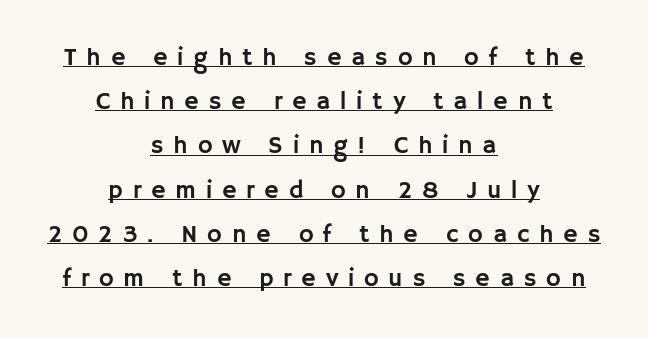
Q: Is the text italic (slanted)? A: No, it is upright.
Q: Is the text underlined? A: Yes.
Q: How is the paragraph aligned? A: Centered.
Q: Is the spacing between letters normal or unusually wide? A: Unusually wide.
